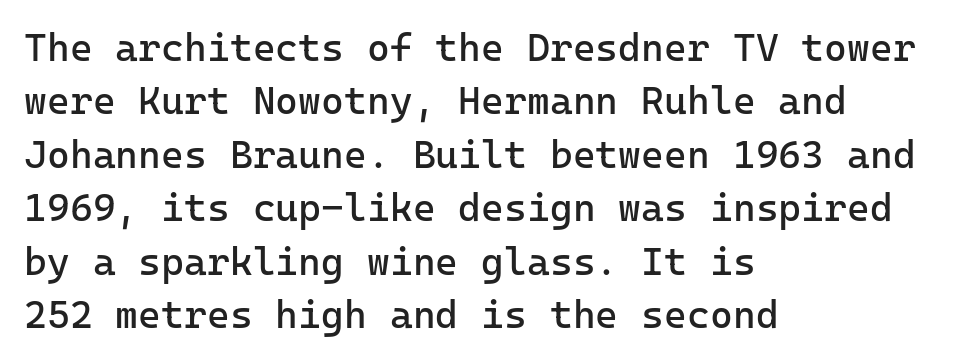
Regular leading. Posture: vertical. This rendering uses left alignment, leaving the right contour irregular. Regarding serifs, this sample does without them. Does extra space separate the letters? No, they use regular spacing.
